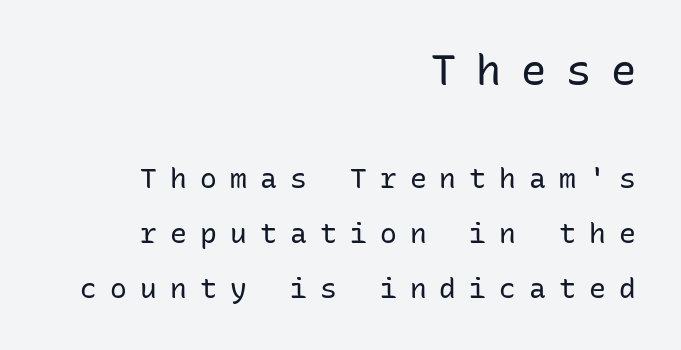
The image shows 42 px regular-weight sans-serif type, upright, monospaced; set right-aligned, loose line spacing (1.96x), unusually wide letter spacing (+0.47 em), not underlined; the first (top) block is 1.5x larger; low stroke contrast and a medium x-height.
